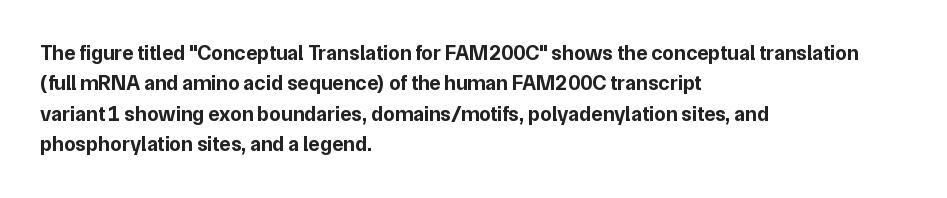
{"italic": "no", "bold": "yes", "underline": "no", "align": "left", "line_spacing": "normal", "line_spacing_ratio": 1.45, "letter_spacing": "normal", "letter_spacing_em": 0.0, "glyph_px": 21}
